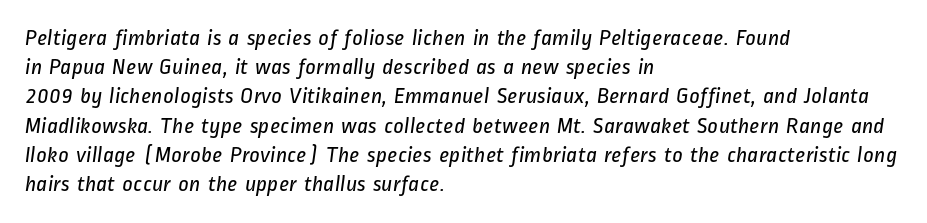
These lines keep a tight, regular rhythm from letter to letter. The weight tops out at a normal text grade. The passage is arranged the way most books set body copy — flush left. A typesetter would call this leading conventional body-copy spacing. The baseline area is clear.
